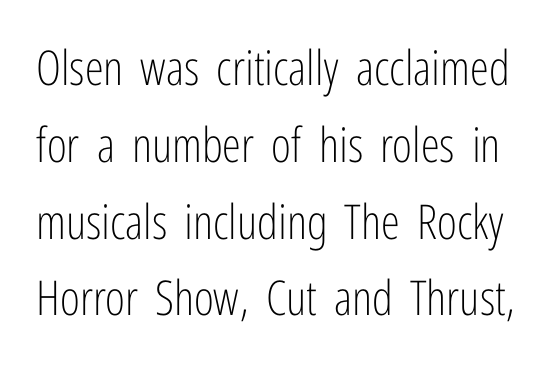
Q: Is the text bold? A: No.
Q: Is the text italic (slanted)? A: No, it is upright.
Q: Is the typeface a serif or a sans-serif typeface? A: Sans-serif.
Q: Is the text underlined? A: No.
Q: Is the spacing between letters normal or unusually wide? A: Normal.
Q: Is the spacing between lines tight, normal or loose? A: Normal.
Q: Width (condensed, normal, or wide)? A: Condensed.
Q: Stroke contrast? A: Low.
Q: x-height? A: Medium.
Q: Monospaced? A: No.
